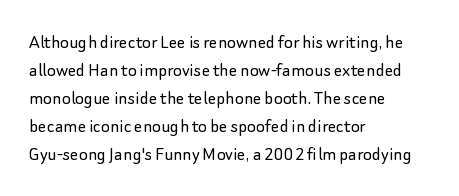
The paragraph has a hard left edge and a soft right edge. Rows of type keep a routine distance in the vertical direction. The letters sit at their default tracking, neither squeezed nor spread. Posture: vertical.
